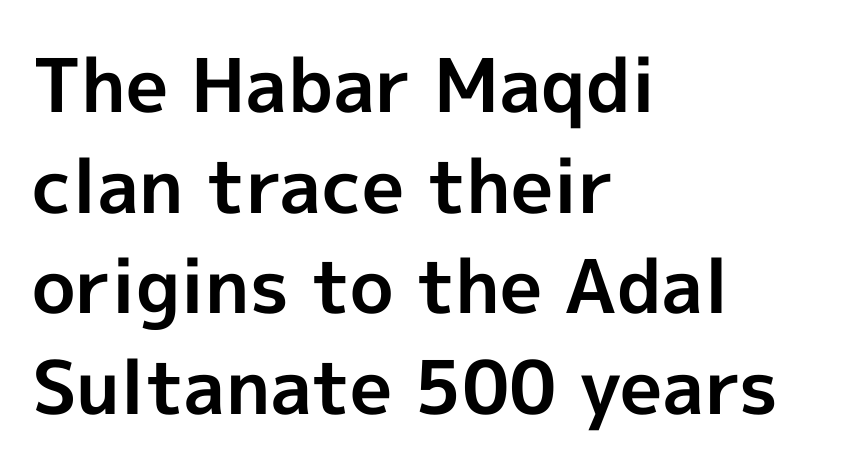
{"serif": "no", "italic": "no", "bold": "yes", "weight": "bold", "width": "normal", "x_height": "medium", "monospaced": "no", "underline": "no", "align": "left", "line_spacing": "normal", "line_spacing_ratio": 1.36, "letter_spacing": "normal", "letter_spacing_em": 0.0, "glyph_px": 74}
